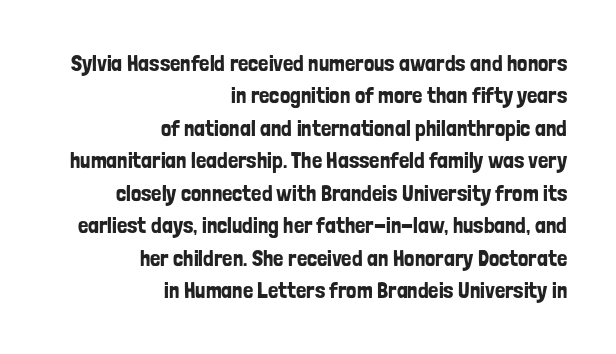
Q: Is the text italic (slanted)? A: No, it is upright.
Q: Is the text underlined? A: No.
Q: How is the paragraph aligned? A: Right-aligned.
Q: Is the spacing between letters normal or unusually wide? A: Normal.
Q: Is the spacing between lines tight, normal or loose? A: Normal.
